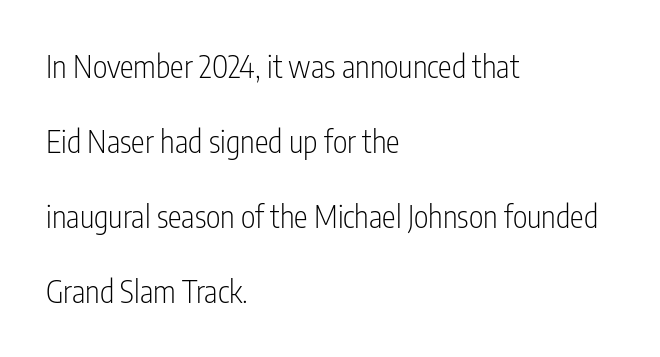
Q: Is the text bold? A: No.
Q: Is the text italic (slanted)? A: No, it is upright.
Q: Is the typeface a serif or a sans-serif typeface? A: Sans-serif.
Q: Is the text underlined? A: No.
Q: How is the paragraph aligned? A: Left-aligned.
Q: Is the spacing between letters normal or unusually wide? A: Normal.
Q: Is the spacing between lines tight, normal or loose? A: Loose.
Q: Width (condensed, normal, or wide)? A: Condensed.
Q: Stroke contrast? A: Low.
Q: x-height? A: Medium.
Q: Monospaced? A: No.
